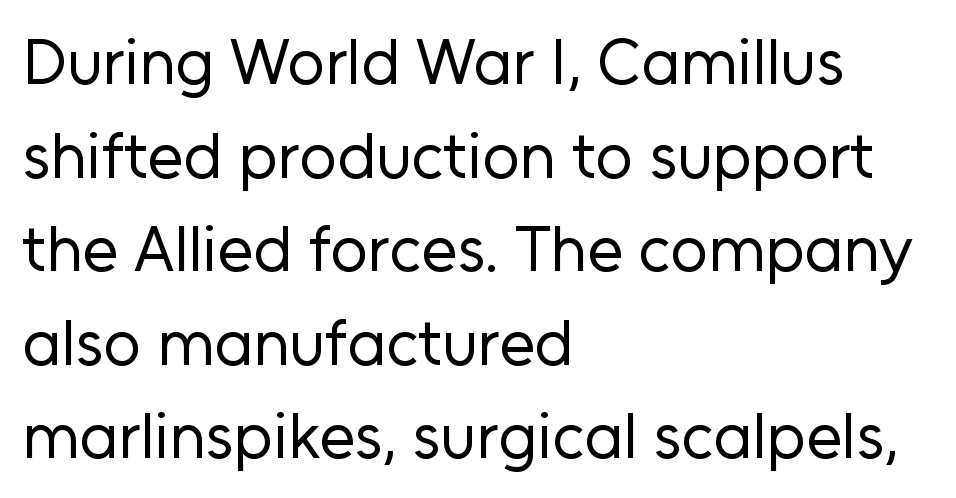
The leading is moderate, giving the passage an even texture. Honestly, there is no underline to notice here at all. The characters are drawn with everyday or finer stroke widths. This sample uses an upright cut, with every glyph sitting square on the baseline.
